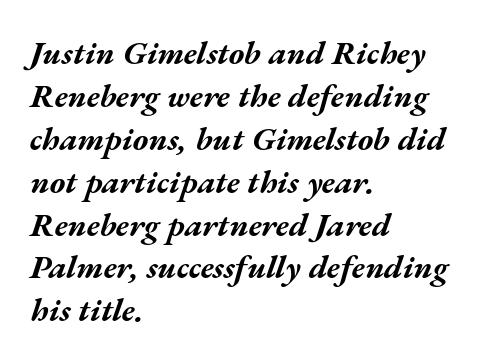
Slant detected: the letters are inclined. These lines are set flush left with a ragged right edge. Short note: letters normally spaced. This sample has the flowing, uneven cadence of proportional lettering.
